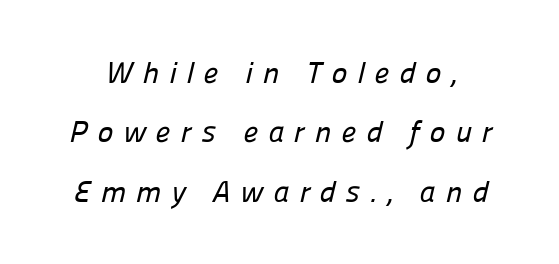
{"serif": "no", "width": "normal", "stroke_contrast": "low", "x_height": "medium", "monospaced": "no", "underline": "no", "line_spacing": "loose", "line_spacing_ratio": 1.98, "letter_spacing": "wide", "letter_spacing_em": 0.33, "glyph_px": 30}
